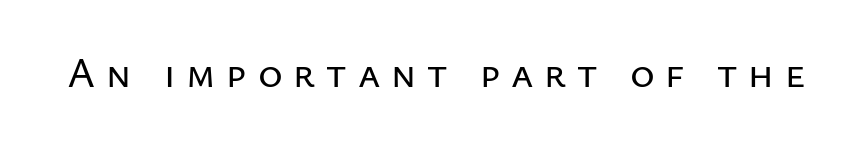
Every character sits straight up, as roman type does. Serif or sans? Sans — the stroke terminals are bare. A clean baseline with only descenders dipping below it. These lines are rendered in a variable-pitch font. The type is letterspaced generously, with wide tracking.
